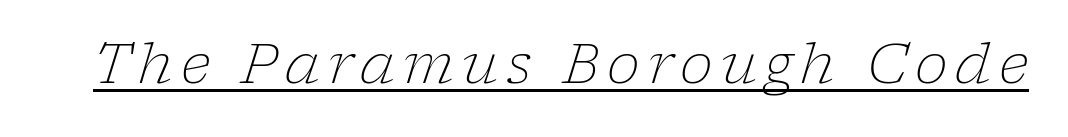
The glyphs in this specimen are seriffed. The face used here is proportionally spaced, like ordinary book or web type. Notice how the stems are inclined rather than vertical — that's the hallmark of italics. A baseline rule has been typeset under these characters. Ink coverage per letter is moderate at most.
